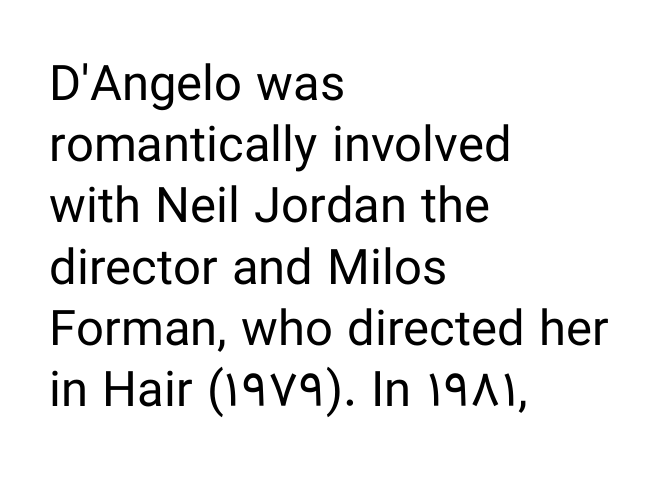
Horizontally, the lines are justified to the leading edge only. Serifs: no, the terminals of the letterforms are clean. The type sits square on the baseline with zero lean. The face used here is proportionally spaced, like ordinary book or web type. A light-to-regular cut is what we see here.
